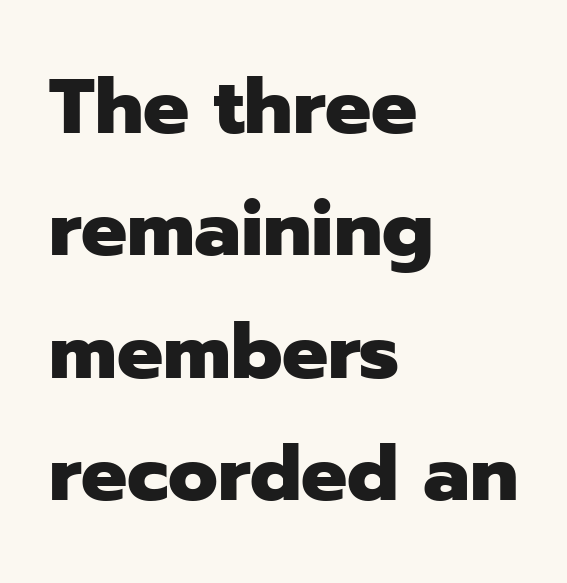
The image shows 77 px heavy sans-serif type, upright; set left-aligned, normal line spacing (1.59x), normal letter spacing, not underlined; low stroke contrast and a medium x-height.
